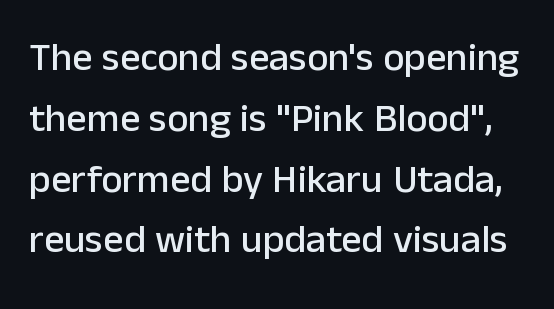
The image shows 40 px sans-serif type, upright; set normal line spacing (1.52x), normal letter spacing, not underlined; low stroke contrast and a medium x-height.
